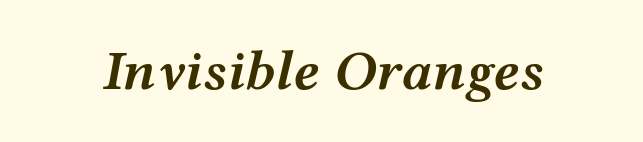
Q: Is the text bold? A: Semi-bold.
Q: Is the text italic (slanted)? A: Yes, it leans right by about 12 degrees.
Q: Is the text underlined? A: No.
Q: Is the spacing between letters normal or unusually wide? A: Normal.
Q: Width (condensed, normal, or wide)? A: Wide.
Q: Stroke contrast? A: Medium.
Q: x-height? A: Medium.
Q: Monospaced? A: No.
